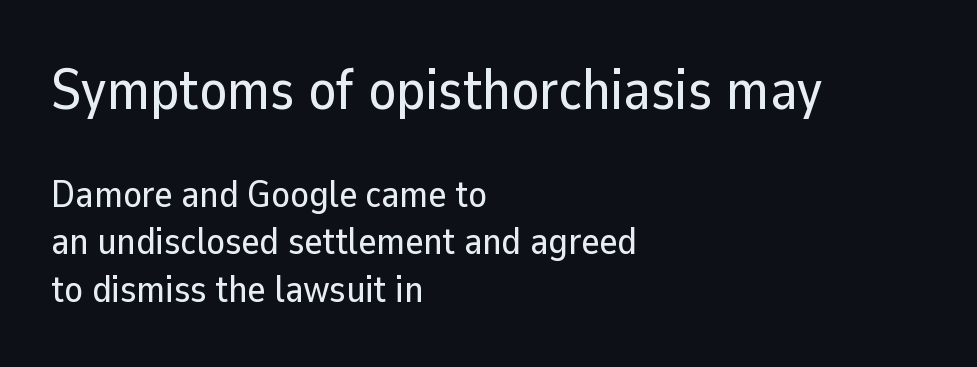
A roman cut, with each character standing at attention. The text block is weighted toward the left margin, trailing off unevenly rightward. No word sits above an underline. Varying glyph widths throughout — classic text-font behaviour. Font category for this specimen: sans-serif. The gaps between neighbouring characters are ordinary and unremarkable.
